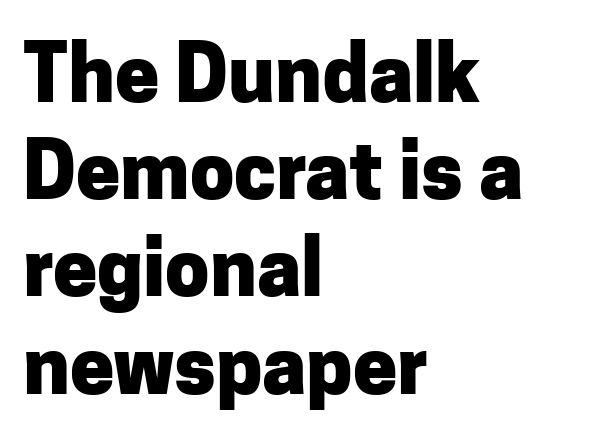
No extra tracking has been applied to these lines. Font category for this specimen: sans-serif. Characters remain perfectly vertical along every line. Note the varied advance widths — an 'i' is clearly narrower than an 'm'. A dark, heavy texture on the line: the type is bold. The strip under each line holds only bare page.
